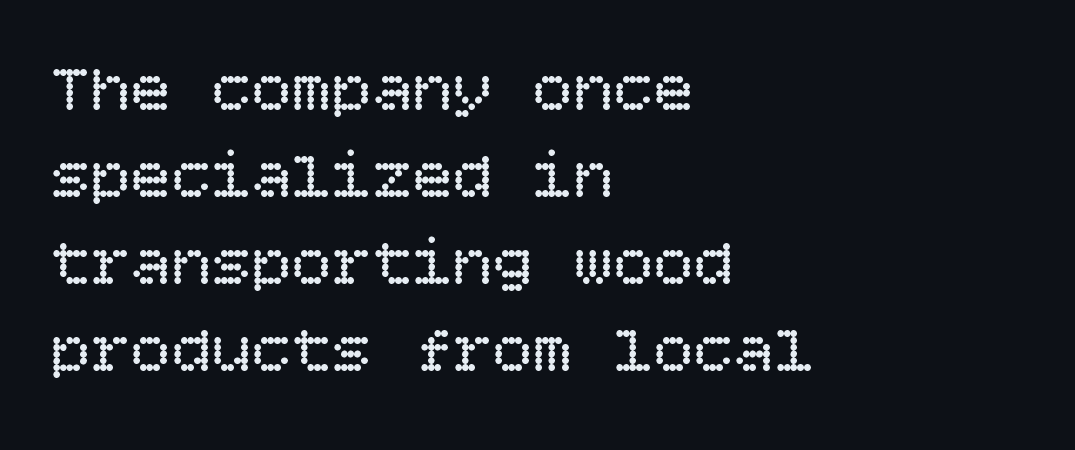
A typesetter would call this leading conventional body-copy spacing. Decoration check: the copy has no underline. Layout note: lines flush left. Weight: in the light-to-regular range. The letterforms sit shoulder to shoulder at normal distance. Posture: upright roman.
